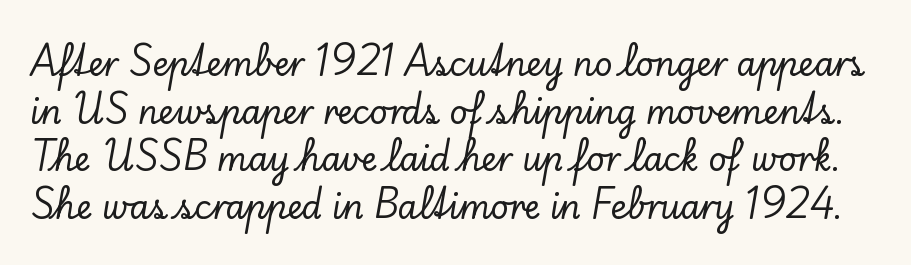
The image shows 32 px serif type; set normal line spacing (1.49x), normal letter spacing, not underlined; low stroke contrast and a small x-height.
